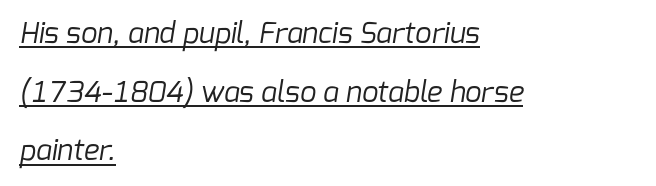
Each letter keeps its own natural width here, so spacing adapts to shape. This rendering uses left alignment, leaving the right contour irregular. Check the space under the baseline: a stroke is drawn there. Ink coverage per letter is moderate at most.
